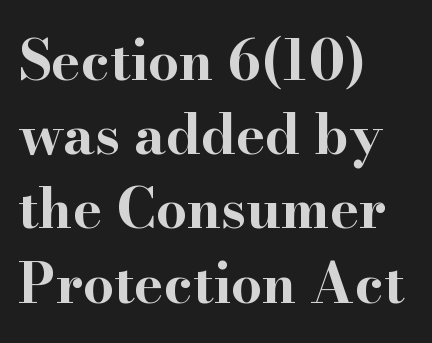
Q: Is the text bold? A: Yes.
Q: Is the text italic (slanted)? A: No, it is upright.
Q: Is the typeface a serif or a sans-serif typeface? A: Serif.
Q: Is the text underlined? A: No.
Q: How is the paragraph aligned? A: Left-aligned.
Q: Is the spacing between letters normal or unusually wide? A: Normal.
Q: Is the spacing between lines tight, normal or loose? A: Normal.
Q: Width (condensed, normal, or wide)? A: Wide.
Q: Stroke contrast? A: High.
Q: x-height? A: Small.
Q: Monospaced? A: No.
